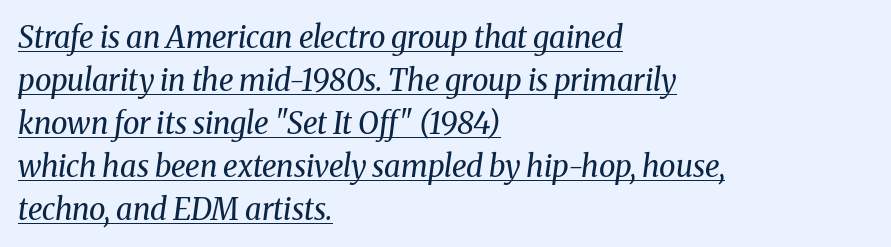
{"serif": "yes", "italic": "yes", "lean": "right", "slant_degrees": 8, "bold": "no", "weight": "regular", "width": "normal", "stroke_contrast": "medium", "x_height": "medium", "monospaced": "no", "underline": "yes", "align": "left", "line_spacing": "normal", "line_spacing_ratio": 1.43, "letter_spacing": "normal", "letter_spacing_em": 0.0, "glyph_px": 30}
